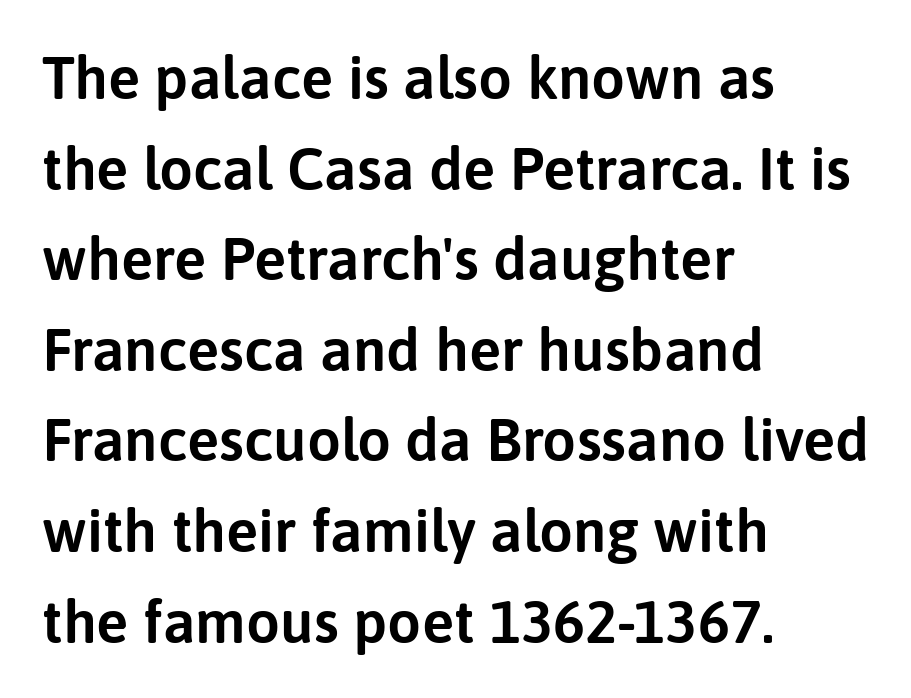
Q: Is the text italic (slanted)? A: No, it is upright.
Q: Is the typeface a serif or a sans-serif typeface? A: Sans-serif.
Q: Is the text underlined? A: No.
Q: How is the paragraph aligned? A: Left-aligned.
Q: Is the spacing between letters normal or unusually wide? A: Normal.
Q: Is the spacing between lines tight, normal or loose? A: Normal.
Q: Width (condensed, normal, or wide)? A: Normal.
Q: Stroke contrast? A: Low.
Q: x-height? A: Medium.
Q: Monospaced? A: No.
